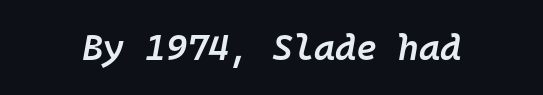
The rendering uses typewriter-style spacing with identical character cells. Nobody drew a line under any word here. Between one letter and the next there's only the usual sliver of space. Italic: yes, the glyphs are oblique.
